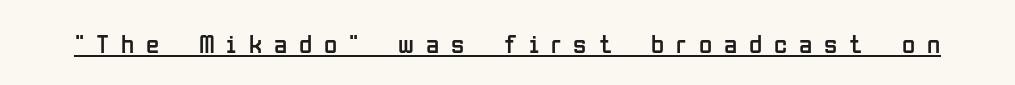
Q: Is the text bold? A: No.
Q: Is the text italic (slanted)? A: No, it is upright.
Q: Is the text underlined? A: Yes.
Q: Is the spacing between letters normal or unusually wide? A: Unusually wide.
